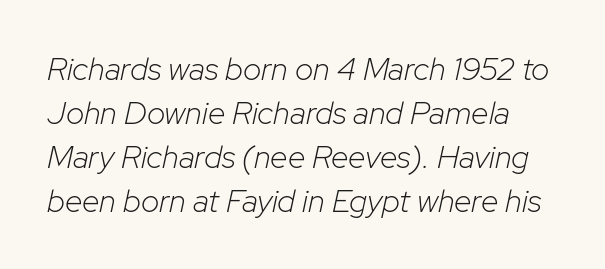
The image shows 32 px light type, italic (leaning right); set normal line spacing (1.37x), normal letter spacing, not underlined; low stroke contrast and a medium x-height.
